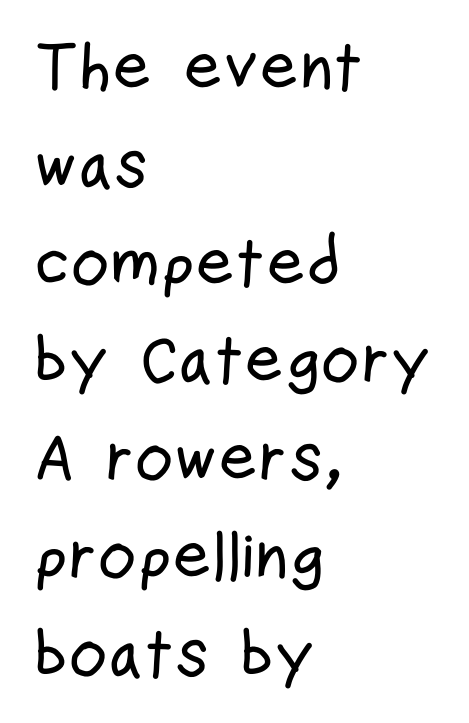
The image shows 67 px condensed sans-serif type, upright; set left-aligned, normal line spacing (1.46x), normal letter spacing, not underlined; low stroke contrast and a medium x-height.
